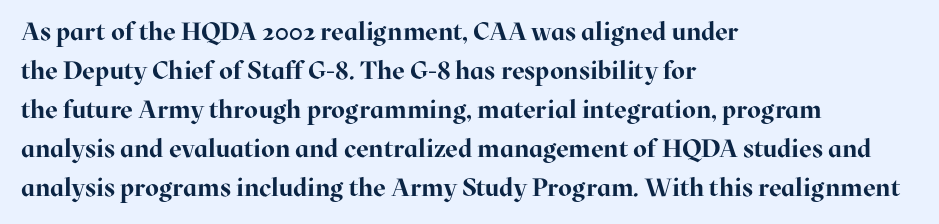
The image shows 25 px bold type, upright; set left-aligned, normal line spacing (1.56x), normal letter spacing, not underlined.
